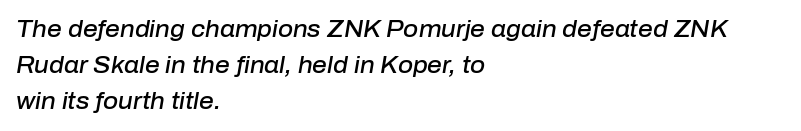
Q: Is the text bold? A: Semi-bold.
Q: Is the text italic (slanted)? A: Yes, it leans right by about 10 degrees.
Q: Is the text underlined? A: No.
Q: How is the paragraph aligned? A: Left-aligned.
Q: Is the spacing between letters normal or unusually wide? A: Normal.
Q: Is the spacing between lines tight, normal or loose? A: Normal.
